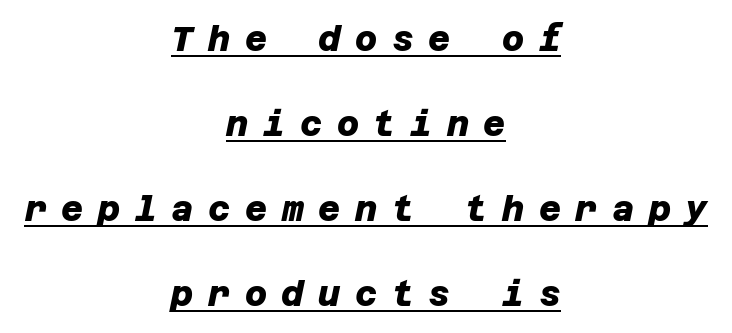
{"serif": "no", "bold": "yes", "weight": "heavy", "width": "normal", "stroke_contrast": "low", "x_height": "large", "underline": "yes", "align": "center", "line_spacing": "loose", "line_spacing_ratio": 2.5, "letter_spacing": "wide", "letter_spacing_em": 0.43, "glyph_px": 34}
